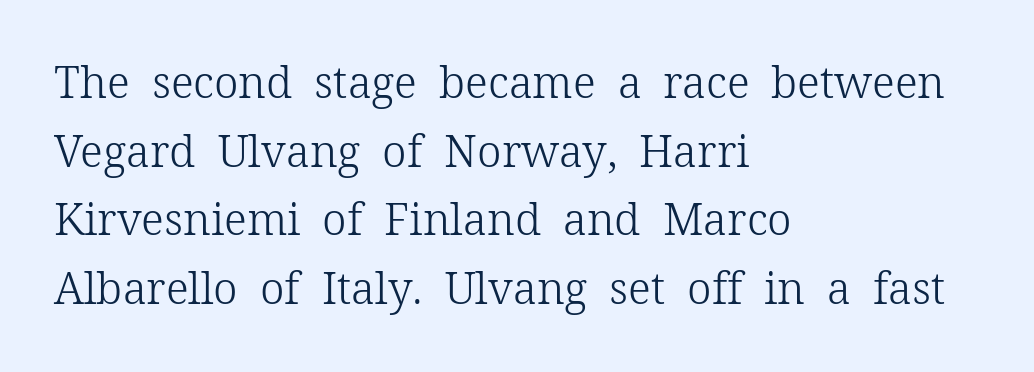
Q: Is the text bold? A: No.
Q: Is the text italic (slanted)? A: No, it is upright.
Q: Is the typeface a serif or a sans-serif typeface? A: Serif.
Q: Is the text underlined? A: No.
Q: How is the paragraph aligned? A: Left-aligned.
Q: Is the spacing between letters normal or unusually wide? A: Normal.
Q: Is the spacing between lines tight, normal or loose? A: Normal.
Q: Width (condensed, normal, or wide)? A: Normal.
Q: Stroke contrast? A: Low.
Q: x-height? A: Medium.
Q: Monospaced? A: No.
